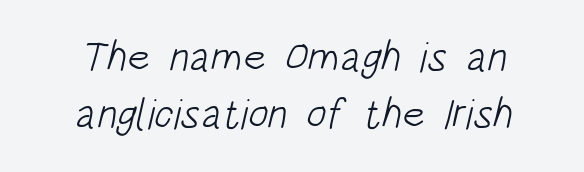
The image shows 42 px light, condensed sans-serif type; set normal line spacing (1.35x), normal letter spacing, not underlined; low stroke contrast and a large x-height.
